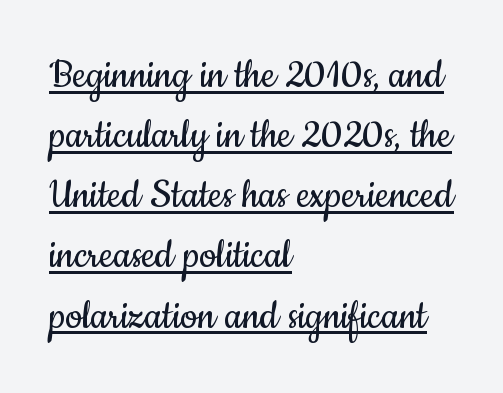
The image shows 47 px regular-weight, condensed sans-serif type; set left-aligned, normal line spacing (1.28x), normal letter spacing, underlined; low stroke contrast and a small x-height.
